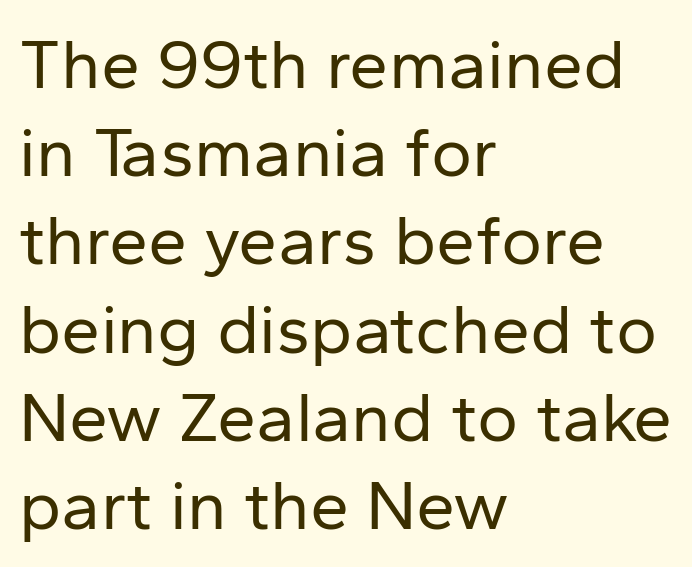
Q: Is the text bold? A: No.
Q: Is the text italic (slanted)? A: No, it is upright.
Q: Is the typeface a serif or a sans-serif typeface? A: Sans-serif.
Q: Is the text underlined? A: No.
Q: How is the paragraph aligned? A: Left-aligned.
Q: Is the spacing between letters normal or unusually wide? A: Normal.
Q: Is the spacing between lines tight, normal or loose? A: Normal.
Q: Width (condensed, normal, or wide)? A: Normal.
Q: Stroke contrast? A: Low.
Q: x-height? A: Medium.
Q: Monospaced? A: No.
